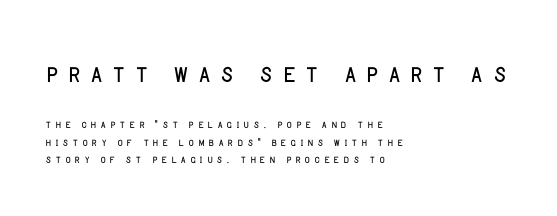
The baseline area is clear. Characters remain perfectly vertical along every line. Weight class: somewhere from thin through regular. The designer went with a sans here, leaving each stem footless.
